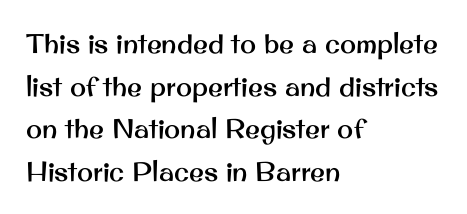
The words here are not underlined. Upright lettering throughout. This rendering leaves character spacing at its baseline value. These lines stack with their left ends in a neat column. Vertical spacing — default.
